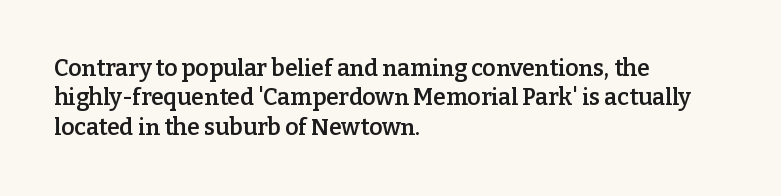
The image shows 23 px text type, upright; set left-aligned, normal line spacing (1.28x), normal letter spacing, not underlined.
